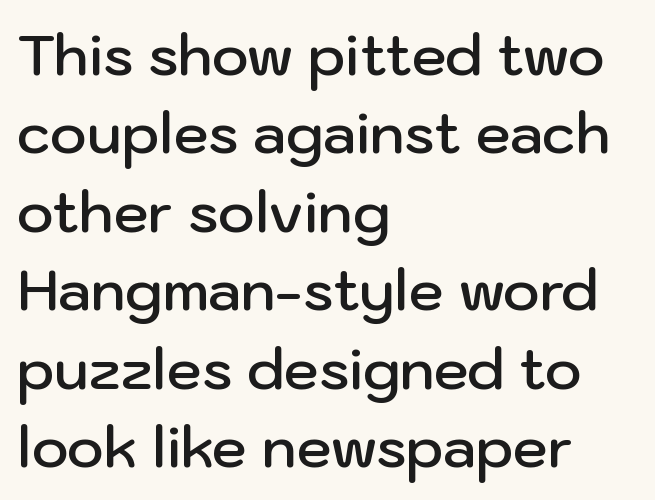
{"serif": "no", "italic": "no", "bold": "semi", "weight": "semibold", "width": "normal", "stroke_contrast": "low", "x_height": "medium", "monospaced": "no", "underline": "no", "align": "left", "line_spacing": "normal", "line_spacing_ratio": 1.4, "letter_spacing": "normal", "letter_spacing_em": 0.0, "glyph_px": 56}
